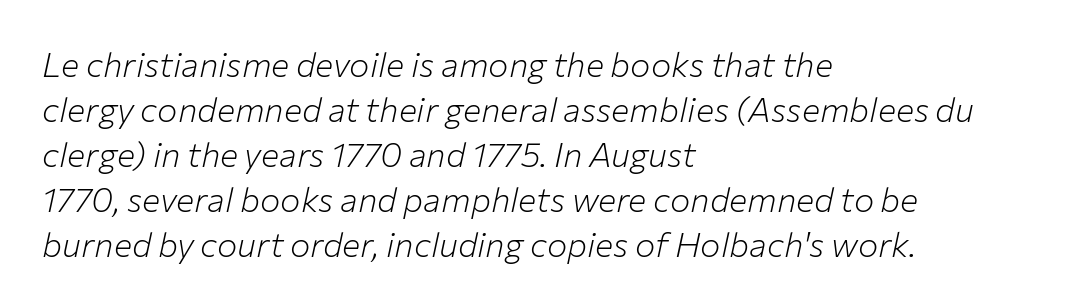
These lines sit exactly where default settings would place them. No letter is thick-stroked: the sample isn't bold. Honestly, there is no underline to notice here at all. Here the glyphs are tracked normally, forming tight word shapes. Would a proofreader flag this as italicized? Yes.
